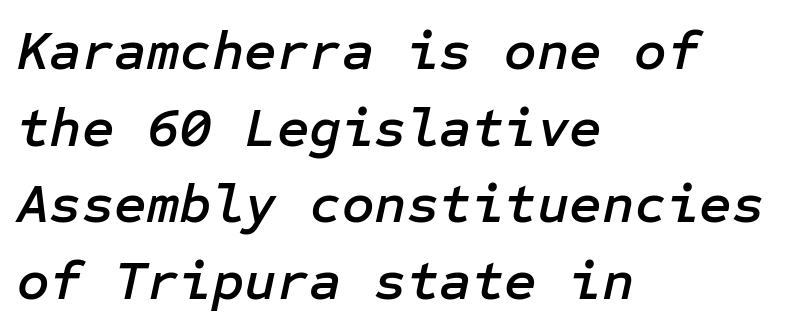
Q: Is the text italic (slanted)? A: Yes, it leans right by about 12 degrees.
Q: Is the text underlined? A: No.
Q: How is the paragraph aligned? A: Left-aligned.
Q: Is the spacing between letters normal or unusually wide? A: Normal.
Q: Is the spacing between lines tight, normal or loose? A: Normal.
Q: Width (condensed, normal, or wide)? A: Normal.
Q: Stroke contrast? A: Low.
Q: x-height? A: Medium.
